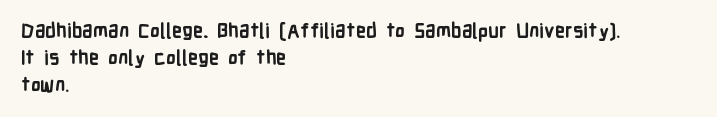
Vertical strokes here are truly vertical. Line spacing here is normal. The rendering anchors every line to the left-hand side. Short note: letters normally spaced. Has an underline been added? It has not. The sample has been set heavy, in full bold.
